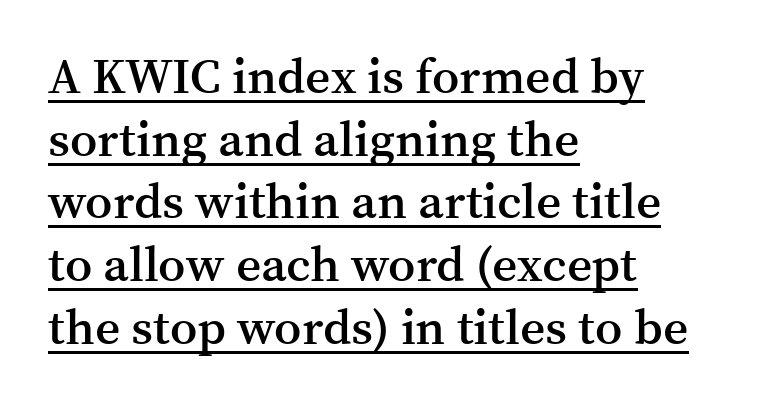
Q: Is the text bold? A: Semi-bold.
Q: Is the text italic (slanted)? A: No, it is upright.
Q: Is the typeface a serif or a sans-serif typeface? A: Serif.
Q: Is the text underlined? A: Yes.
Q: How is the paragraph aligned? A: Left-aligned.
Q: Is the spacing between letters normal or unusually wide? A: Normal.
Q: Is the spacing between lines tight, normal or loose? A: Normal.
Q: Width (condensed, normal, or wide)? A: Normal.
Q: Stroke contrast? A: Medium.
Q: x-height? A: Medium.
Q: Monospaced? A: No.
